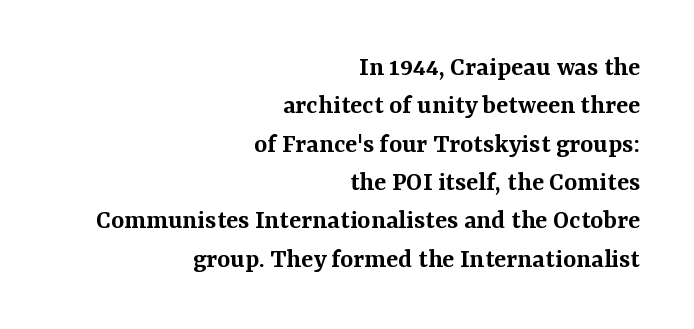
Descender tails drop into unmarked territory. Each glyph is drawn with semibold strokes, heavier than normal yet not fully bold. This sample has the flowing, uneven cadence of proportional lettering. These lines stack with their right ends in a neat column. Is this a sans? No — the strokes have serifs. The lines sit at an ordinary, default distance from one another.
